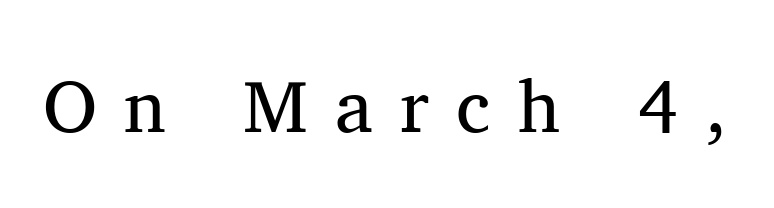
Q: Is the text bold? A: No.
Q: Is the text italic (slanted)? A: No, it is upright.
Q: Is the typeface a serif or a sans-serif typeface? A: Serif.
Q: Is the text underlined? A: No.
Q: Is the spacing between letters normal or unusually wide? A: Unusually wide.
Q: Width (condensed, normal, or wide)? A: Normal.
Q: Stroke contrast? A: Medium.
Q: x-height? A: Medium.
Q: Monospaced? A: No.
